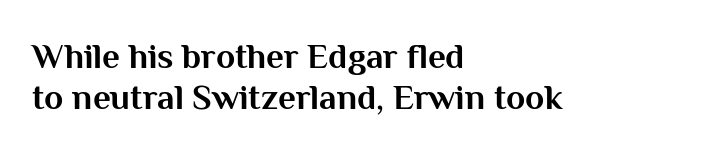
{"serif": "no", "italic": "no", "bold": "yes", "weight": "bold", "width": "normal", "stroke_contrast": "medium", "x_height": "medium", "monospaced": "no", "underline": "no", "align": "left", "line_spacing_ratio": 1.18, "letter_spacing": "normal", "letter_spacing_em": 0.0, "glyph_px": 35}
